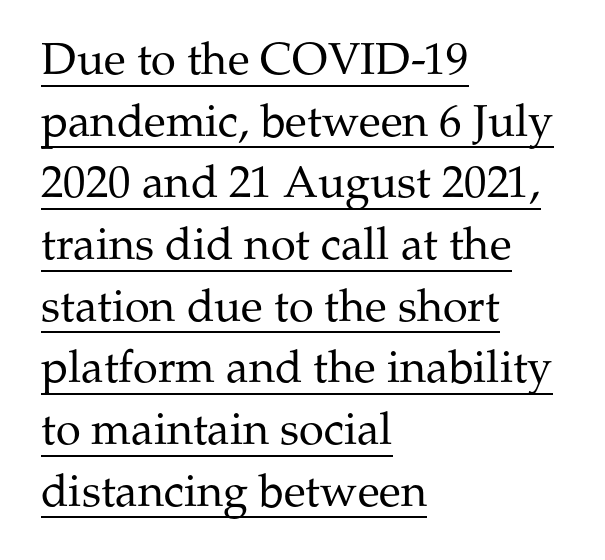
Q: Is the text bold? A: No.
Q: Is the text italic (slanted)? A: No, it is upright.
Q: Is the typeface a serif or a sans-serif typeface? A: Serif.
Q: Is the text underlined? A: Yes.
Q: How is the paragraph aligned? A: Left-aligned.
Q: Is the spacing between letters normal or unusually wide? A: Normal.
Q: Is the spacing between lines tight, normal or loose? A: Normal.
Q: Width (condensed, normal, or wide)? A: Normal.
Q: Stroke contrast? A: Medium.
Q: x-height? A: Medium.
Q: Monospaced? A: No.
